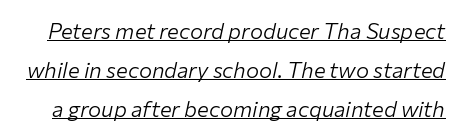
Look at the tracking — it's just the regular setting, nothing added. Summary of weight: not heavy and not bold. These lines were composed using italics. You can see a thin bar hugging the bottom of the glyphs.
